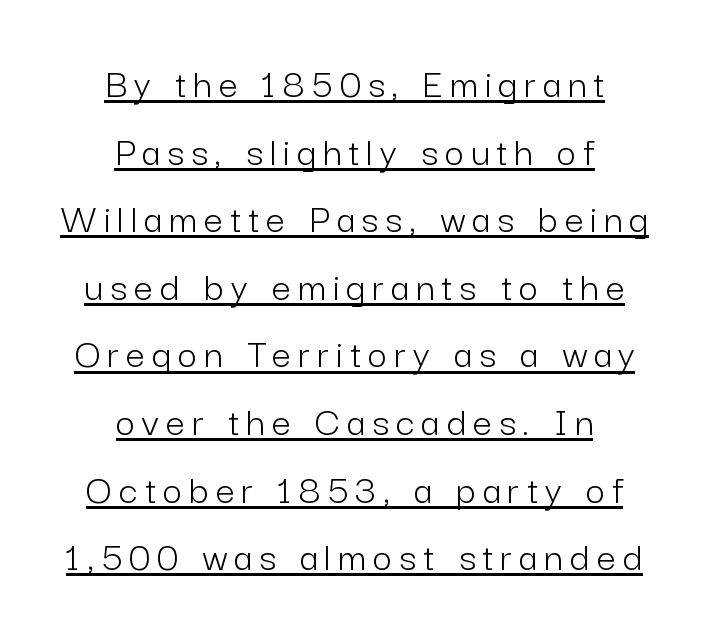
{"serif": "no", "italic": "no", "bold": "no", "weight": "light", "width": "normal", "stroke_contrast": "low", "x_height": "medium", "monospaced": "no", "underline": "yes", "align": "center", "line_spacing": "normal", "line_spacing_ratio": 1.61, "glyph_px": 42}
